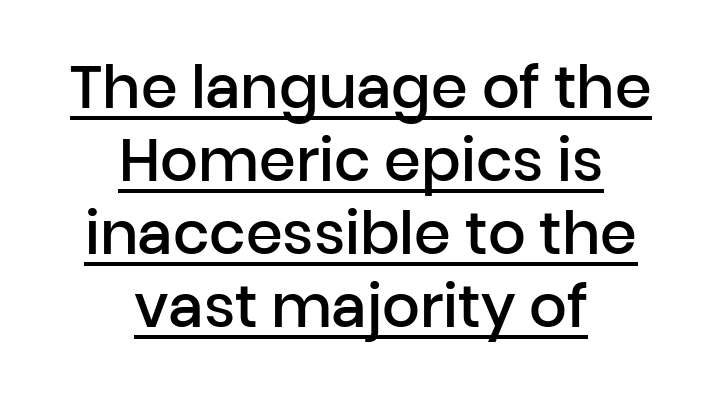
{"serif": "no", "italic": "no", "bold": "semi", "weight": "semibold", "width": "normal", "stroke_contrast": "low", "x_height": "medium", "monospaced": "no", "underline": "yes", "align": "center", "line_spacing_ratio": 1.24, "letter_spacing": "normal", "letter_spacing_em": 0.0, "glyph_px": 59}
